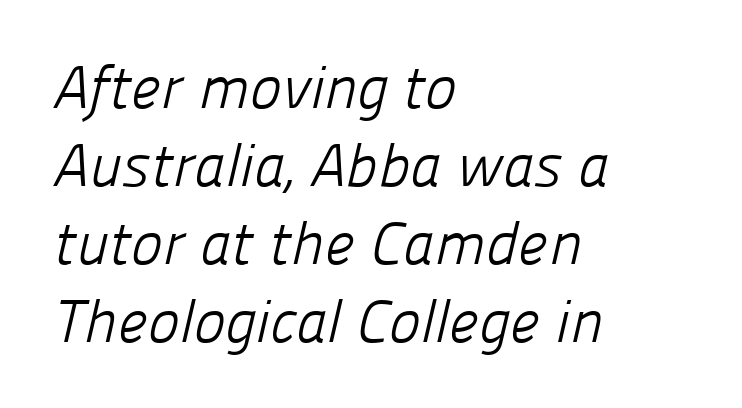
{"serif": "no", "bold": "no", "weight": "light", "width": "normal", "stroke_contrast": "low", "x_height": "medium", "monospaced": "no", "underline": "no", "align": "left", "line_spacing": "normal", "line_spacing_ratio": 1.3, "letter_spacing": "normal", "letter_spacing_em": 0.0, "glyph_px": 60}
